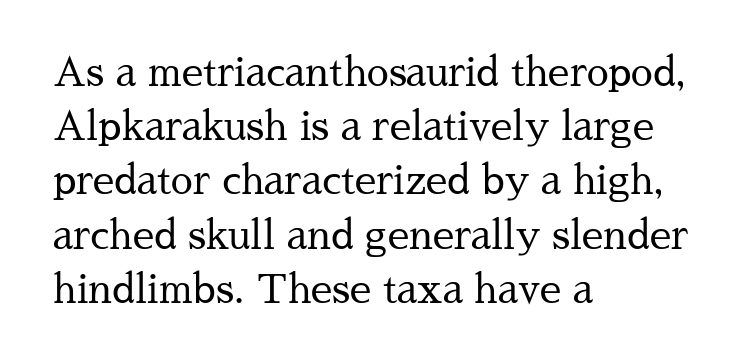
{"serif": "yes", "italic": "no", "bold": "no", "weight": "regular", "width": "normal", "stroke_contrast": "medium", "x_height": "medium", "monospaced": "no", "underline": "no", "align": "left", "line_spacing": "normal", "line_spacing_ratio": 1.39, "letter_spacing": "normal", "letter_spacing_em": 0.0, "glyph_px": 39}
